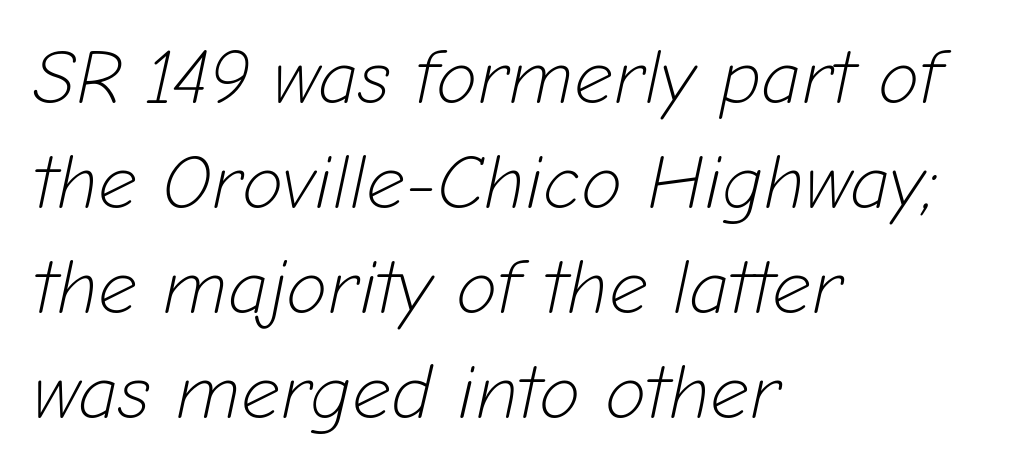
Q: Is the text bold? A: No.
Q: Is the text italic (slanted)? A: Yes, it leans right by about 12 degrees.
Q: Is the text underlined? A: No.
Q: How is the paragraph aligned? A: Left-aligned.
Q: Is the spacing between letters normal or unusually wide? A: Normal.
Q: Is the spacing between lines tight, normal or loose? A: Normal.
Q: Width (condensed, normal, or wide)? A: Normal.
Q: Stroke contrast? A: Low.
Q: x-height? A: Medium.
Q: Monospaced? A: No.
